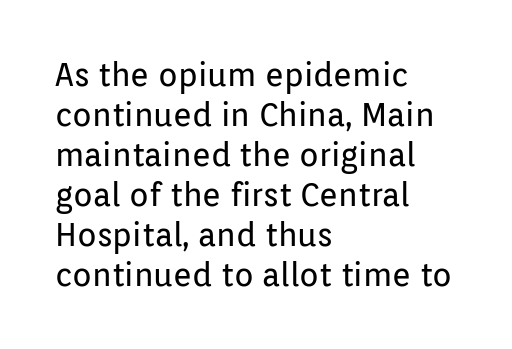
The image shows 32 px regular-weight sans-serif type, upright; set left-aligned, normal line spacing (1.25x), normal letter spacing, not underlined; low stroke contrast and a medium x-height.
